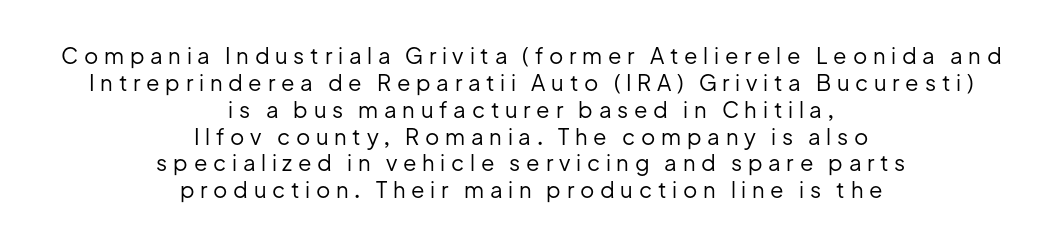
The image shows 22 px text type, upright; set centered, line spacing 1.22x, unusually wide letter spacing (+0.26 em), not underlined.
